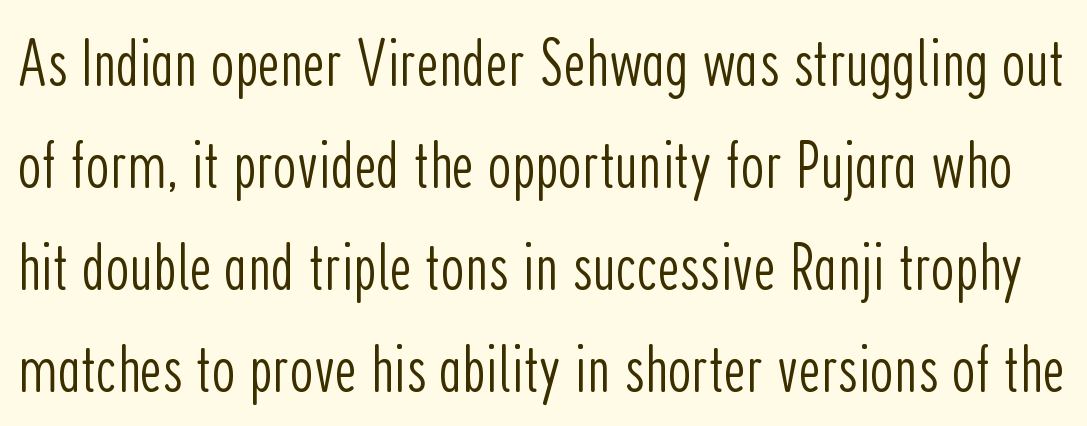
{"serif": "no", "italic": "no", "bold": "no", "weight": "light", "width": "condensed", "stroke_contrast": "low", "x_height": "medium", "monospaced": "no", "underline": "no", "line_spacing": "normal", "line_spacing_ratio": 1.5, "letter_spacing": "normal", "letter_spacing_em": 0.0, "glyph_px": 68}
